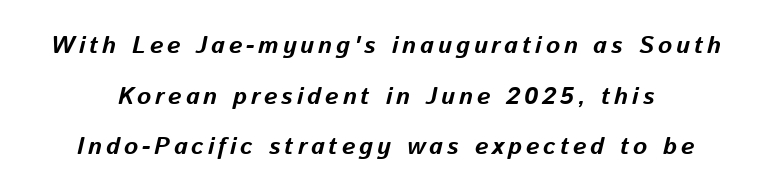
The image shows 24 px bold type, italic (leaning right); set loose line spacing (2.11x), not underlined.
